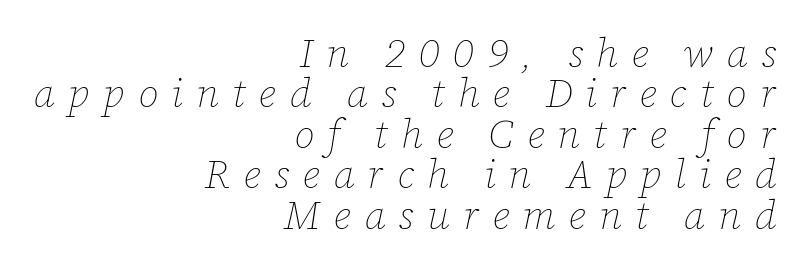
Q: Is the text bold? A: No.
Q: Is the text italic (slanted)? A: Yes, it leans right by about 12 degrees.
Q: Is the text underlined? A: No.
Q: How is the paragraph aligned? A: Right-aligned.
Q: Is the spacing between letters normal or unusually wide? A: Unusually wide.
Q: Is the spacing between lines tight, normal or loose? A: Tight.
Q: Width (condensed, normal, or wide)? A: Normal.
Q: Stroke contrast? A: Low.
Q: x-height? A: Medium.
Q: Monospaced? A: No.
